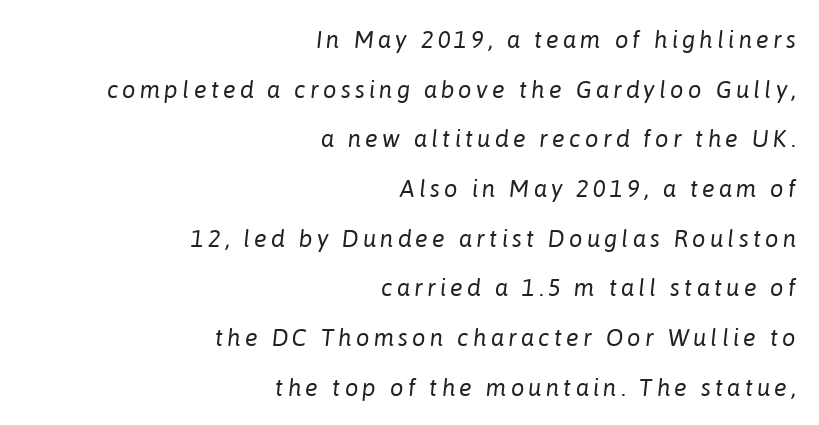
Q: Is the text bold? A: No.
Q: Is the text italic (slanted)? A: Yes, it leans right by about 6 degrees.
Q: Is the text underlined? A: No.
Q: How is the paragraph aligned? A: Right-aligned.
Q: Is the spacing between lines tight, normal or loose? A: Loose.
